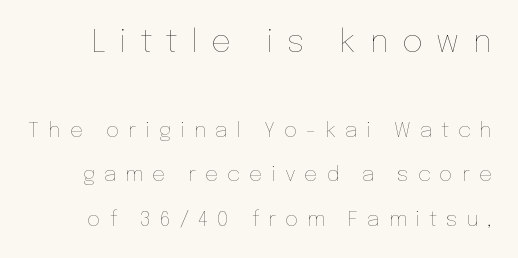
Loose tracking; the words dissolve into strings of separated letters. Students, observe: this is what heavily led, spacious text looks like. Anything drawn beneath the words? Only blank space. The emphasis by scale lands on block number one, above. Unlike italic type, these characters show no tilt at all. The weight would be labelled regular, book, light, or lighter still.
